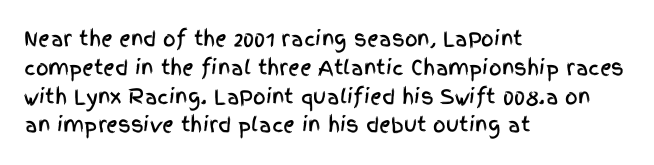
The image shows 20 px text type, upright; set left-aligned, normal line spacing (1.44x), normal letter spacing, not underlined.
